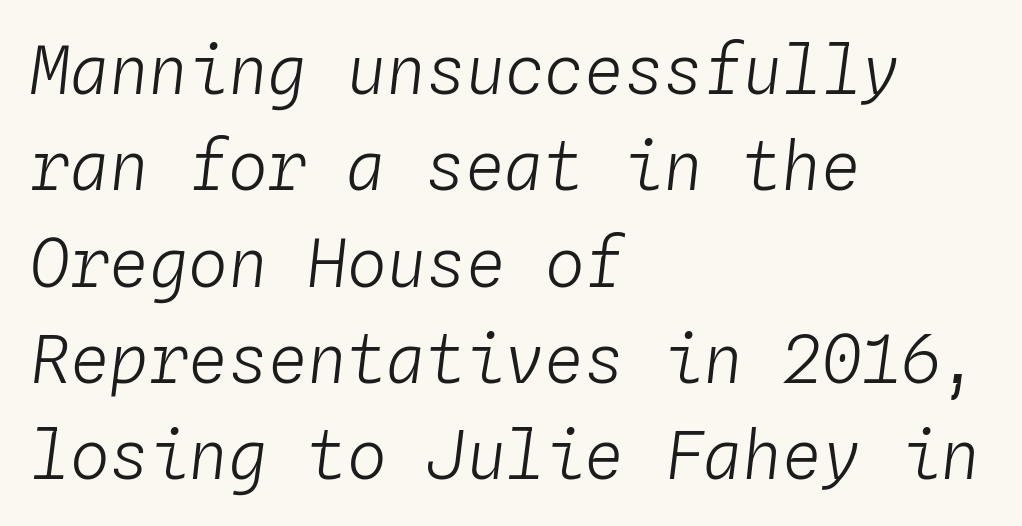
Anything drawn beneath the words? Only blank space. Unbolded letterforms with no extra heft. Do the characters align in a grid? Yes, the font is monospaced. The lettering tilts uniformly, giving the passage an italic look. These lines keep a tight, regular rhythm from letter to letter. The line-height multiplier appears to be the usual default.
